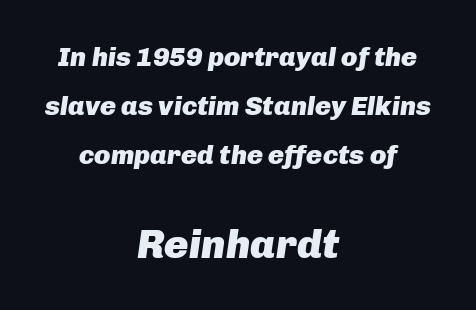
Set as a true bold cut, around the 700 mark. Scale increases going downward across the two blocks. The passage shown leans; its letterforms are oblique. Each letter keeps its own natural width here, so spacing adapts to shape. Nobody touched the tracking dial on this one. Visually the block forms a symmetrical silhouette, jagged on both flanks.
